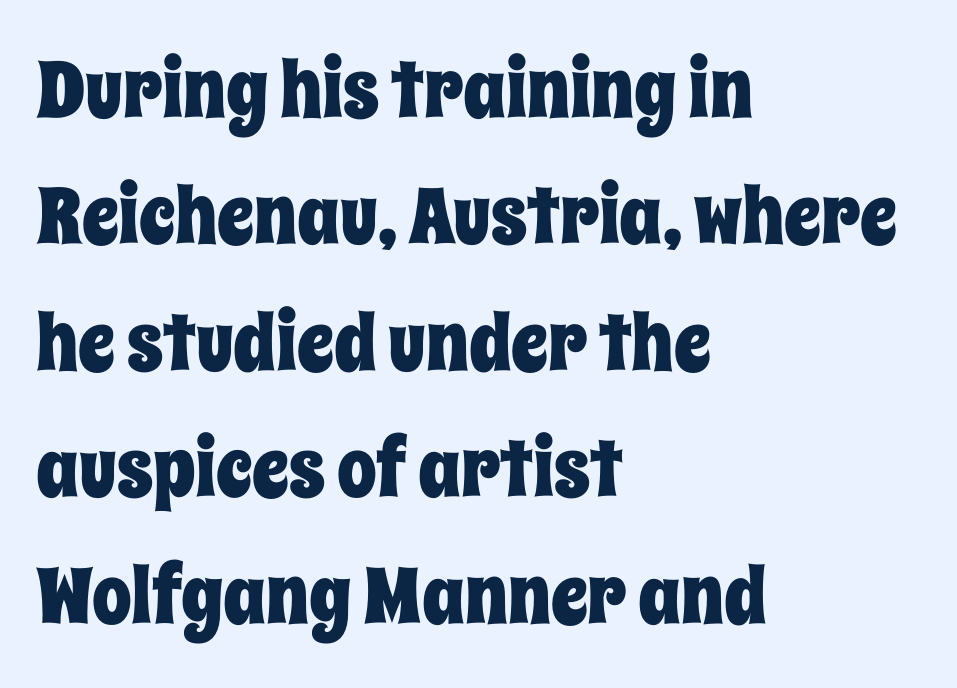
The image shows 79 px condensed type, upright; set left-aligned, normal line spacing (1.6x), normal letter spacing, not underlined; low stroke contrast and a large x-height.
